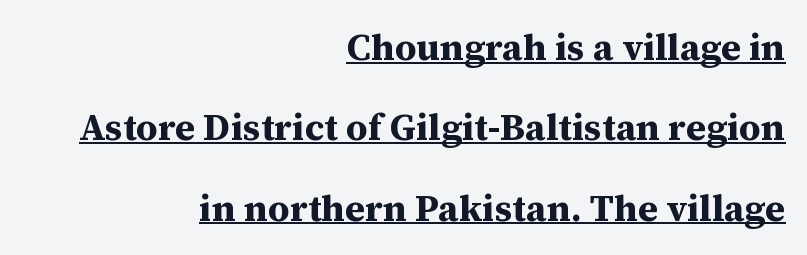
Q: Is the text bold? A: Yes.
Q: Is the text italic (slanted)? A: No, it is upright.
Q: Is the typeface a serif or a sans-serif typeface? A: Serif.
Q: Is the text underlined? A: Yes.
Q: How is the paragraph aligned? A: Right-aligned.
Q: Is the spacing between letters normal or unusually wide? A: Normal.
Q: Is the spacing between lines tight, normal or loose? A: Loose.
Q: Width (condensed, normal, or wide)? A: Normal.
Q: Stroke contrast? A: Medium.
Q: x-height? A: Medium.
Q: Monospaced? A: No.
